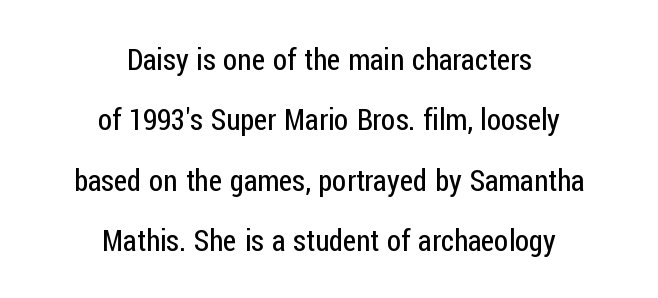
Looks like regular typesetting: each glyph gets only the width it needs. Unbolded letterforms with no extra heft. Unlike italic type, these characters show no tilt at all. Quick note: underline off.
